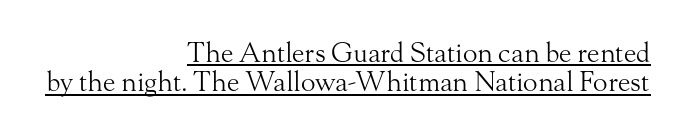
Q: Is the text bold? A: No.
Q: Is the text italic (slanted)? A: No, it is upright.
Q: Is the text underlined? A: Yes.
Q: How is the paragraph aligned? A: Right-aligned.
Q: Is the spacing between letters normal or unusually wide? A: Normal.
Q: Is the spacing between lines tight, normal or loose? A: Tight.
